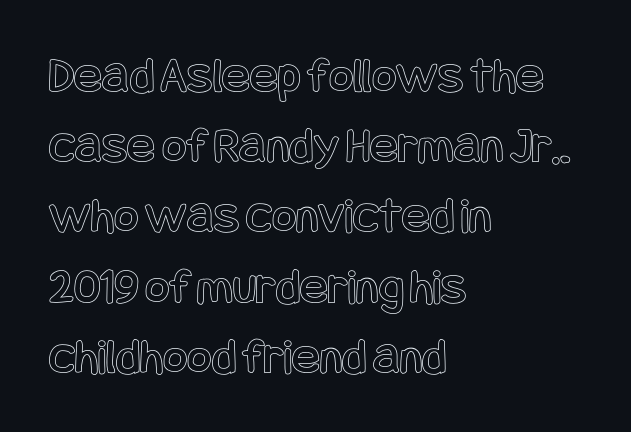
Q: Is the text italic (slanted)? A: No, it is upright.
Q: Is the text underlined? A: No.
Q: How is the paragraph aligned? A: Left-aligned.
Q: Is the spacing between letters normal or unusually wide? A: Normal.
Q: Is the spacing between lines tight, normal or loose? A: Normal.
Q: Width (condensed, normal, or wide)? A: Condensed.
Q: x-height? A: Large.
